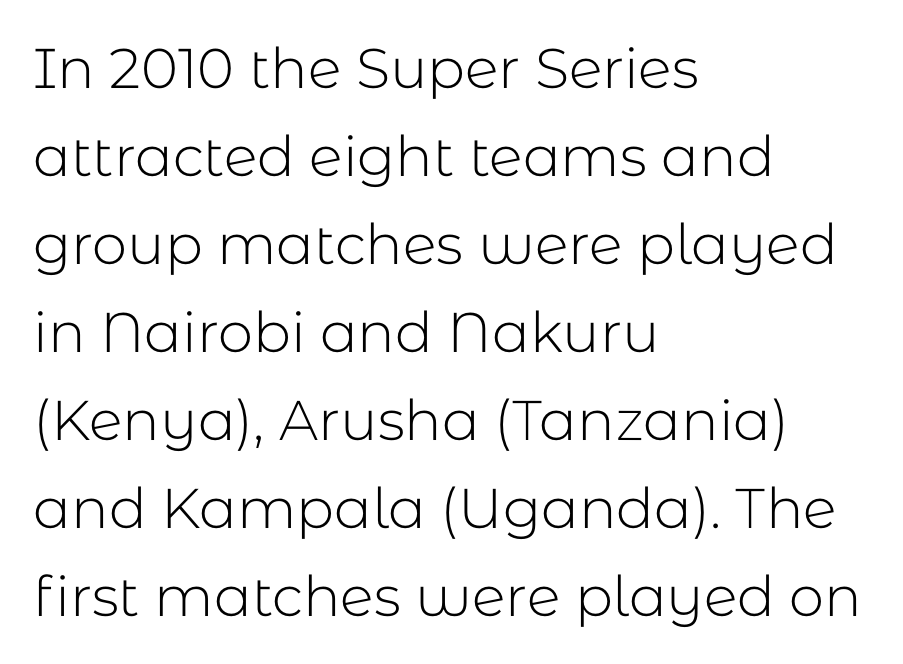
A typesetter would label this face a sans. This is roman type, the default non-slanted kind. Summary of vertical rhythm: regular, with standard interline spacing. The characters are drawn with everyday or finer stroke widths.
